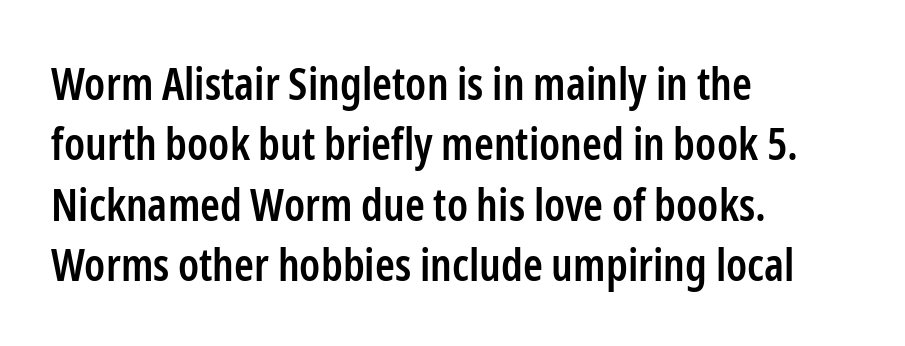
Q: Is the text bold? A: Semi-bold.
Q: Is the text italic (slanted)? A: No, it is upright.
Q: Is the typeface a serif or a sans-serif typeface? A: Sans-serif.
Q: Is the text underlined? A: No.
Q: How is the paragraph aligned? A: Left-aligned.
Q: Is the spacing between letters normal or unusually wide? A: Normal.
Q: Is the spacing between lines tight, normal or loose? A: Normal.
Q: Width (condensed, normal, or wide)? A: Condensed.
Q: Stroke contrast? A: Low.
Q: x-height? A: Medium.
Q: Monospaced? A: No.
